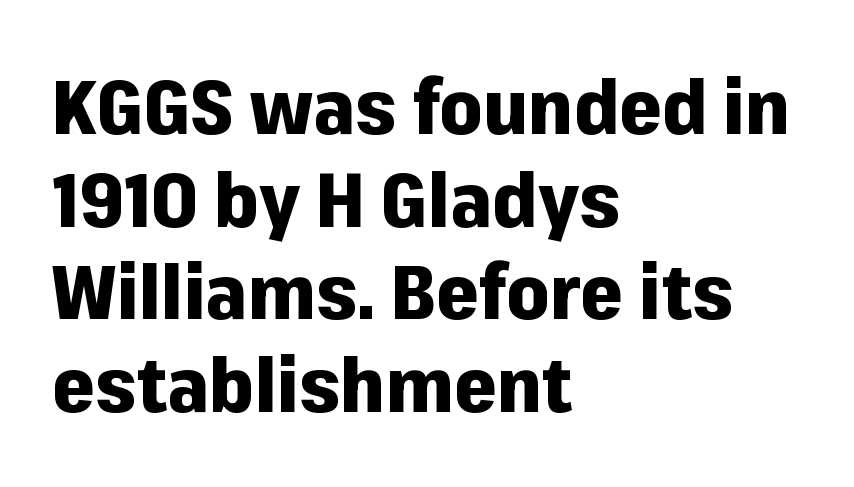
The image shows 76 px heavy sans-serif type, upright; set left-aligned, line spacing 1.22x, normal letter spacing, not underlined; low stroke contrast and a medium x-height.
